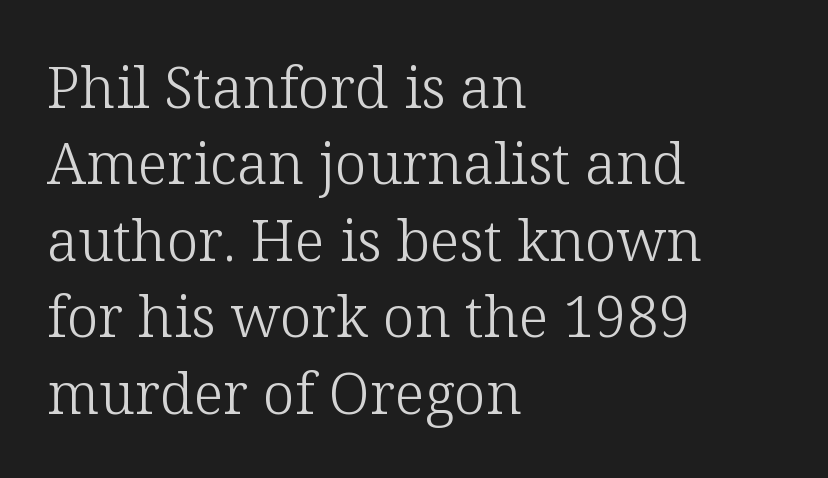
{"serif": "yes", "italic": "no", "bold": "no", "weight": "light", "width": "normal", "stroke_contrast": "low", "x_height": "medium", "monospaced": "no", "underline": "no", "align": "left", "line_spacing": "normal", "line_spacing_ratio": 1.34, "letter_spacing": "normal", "letter_spacing_em": 0.0, "glyph_px": 57}
